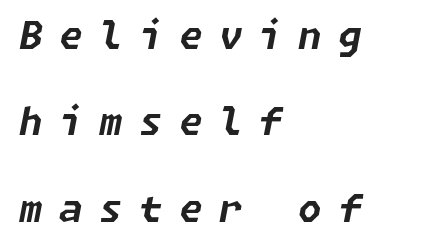
{"italic": "yes", "lean": "right", "slant_degrees": 11, "bold": "yes", "weight": "bold", "width": "normal", "stroke_contrast": "low", "x_height": "medium", "underline": "no", "align": "left", "line_spacing": "loose", "line_spacing_ratio": 2.27, "letter_spacing": "wide", "letter_spacing_em": 0.43, "glyph_px": 38}
